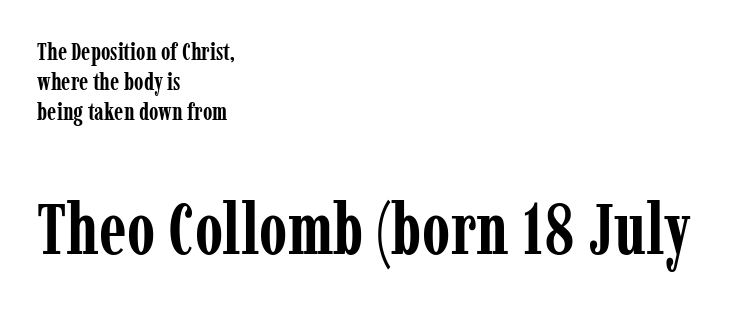
{"serif": "yes", "italic": "no", "bold": "yes", "weight": "semibold", "width": "condensed", "stroke_contrast": "low", "x_height": "medium", "monospaced": "no", "underline": "no", "align": "left", "line_spacing": "normal", "line_spacing_ratio": 1.26, "letter_spacing": "normal", "letter_spacing_em": 0.0, "larger_block": "second", "size_ratio": 3.0, "glyph_px": 72}
